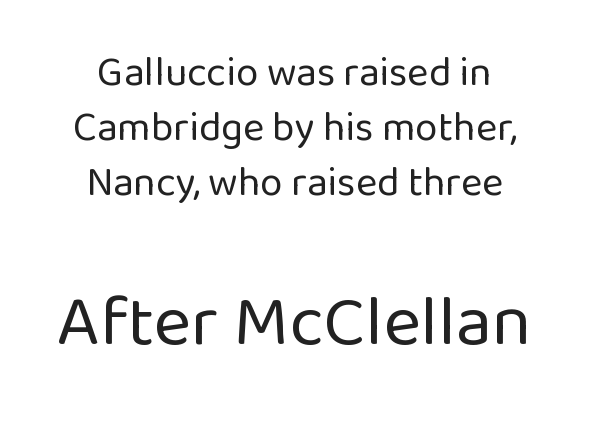
The image shows 72 px regular-weight sans-serif type, upright; set centered, normal line spacing (1.34x), normal letter spacing, not underlined; the second (bottom) block is 1.76x larger; low stroke contrast and a medium x-height.
